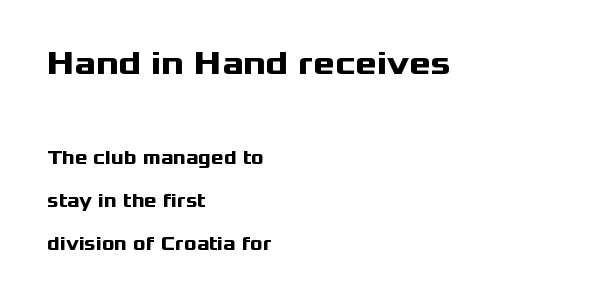
{"serif": "no", "italic": "no", "bold": "yes", "weight": "heavy", "width": "wide", "stroke_contrast": "medium", "x_height": "medium", "monospaced": "no", "underline": "no", "align": "left", "line_spacing": "loose", "line_spacing_ratio": 2.26, "letter_spacing": "normal", "letter_spacing_em": 0.0, "larger_block": "first", "size_ratio": 1.74, "glyph_px": 33}
